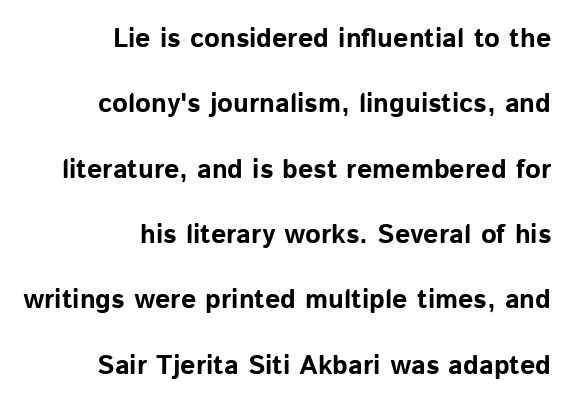
{"italic": "no", "bold": "yes", "underline": "no", "align": "right", "line_spacing": "loose", "line_spacing_ratio": 2.42, "letter_spacing": "normal", "letter_spacing_em": 0.0, "glyph_px": 27}
